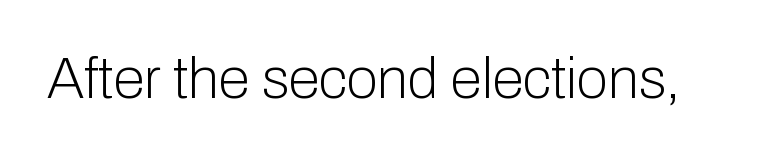
Ascenders rise straight up at ninety degrees. The area under the type is left untouched. Do the characters align in a grid? No, the font is proportional. This sample uses plain, unmodified letter spacing. Classification — sans serif. The passage shown is not bold in any degree.
